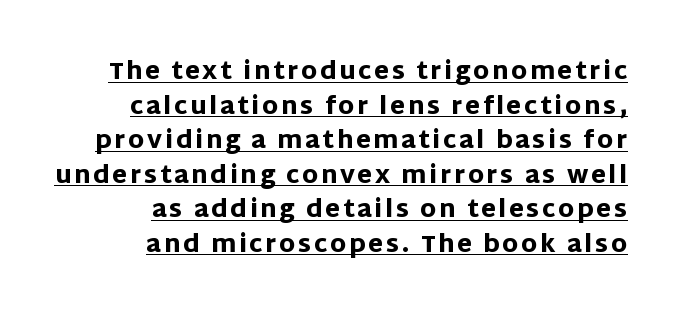
Q: Is the text bold? A: Yes.
Q: Is the text italic (slanted)? A: No, it is upright.
Q: Is the text underlined? A: Yes.
Q: How is the paragraph aligned? A: Right-aligned.
Q: Is the spacing between lines tight, normal or loose? A: Normal.
